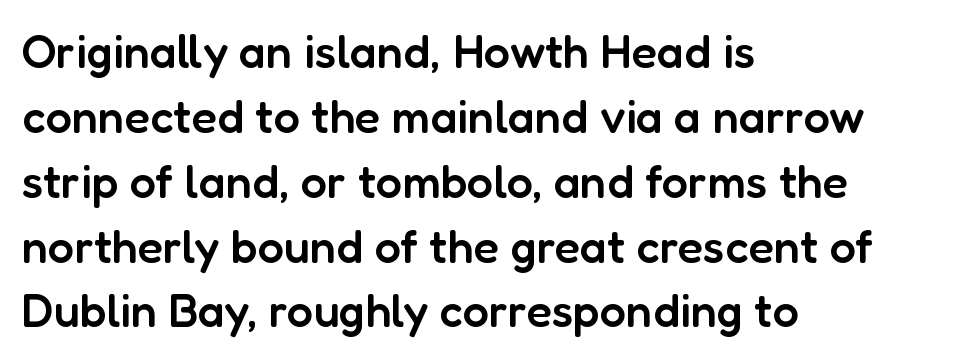
Notice how the passage keeps a crisp vertical edge on the left only. Plain, unruled lines of type. Proportional: the letters do not fall into vertical columns. A normal amount of white space separates one row of letters from the next. Unlike a traditional serif, this face leaves its strokes unadorned. This is the regular roman posture of the typeface.
